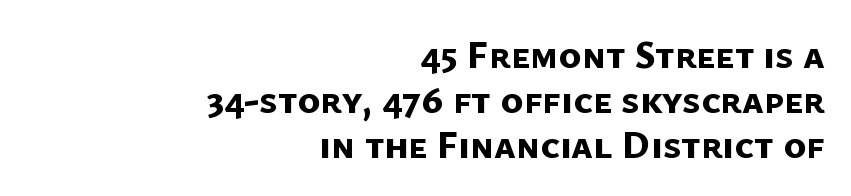
{"serif": "no", "bold": "yes", "weight": "bold", "width": "normal", "stroke_contrast": "low", "x_height": "medium", "monospaced": "no", "underline": "no", "align": "right", "line_spacing": "tight", "line_spacing_ratio": 1.15, "letter_spacing": "normal", "letter_spacing_em": 0.0, "glyph_px": 39}
